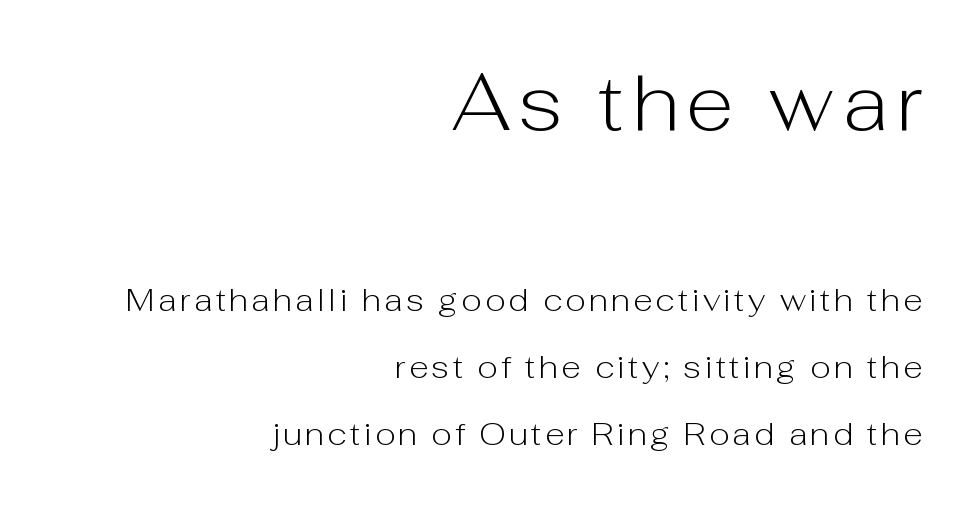
{"serif": "no", "italic": "no", "bold": "no", "weight": "light", "width": "normal", "stroke_contrast": "low", "x_height": "medium", "monospaced": "no", "underline": "no", "align": "right", "line_spacing": "loose", "line_spacing_ratio": 2.09, "larger_block": "first", "size_ratio": 2.47, "glyph_px": 79}
